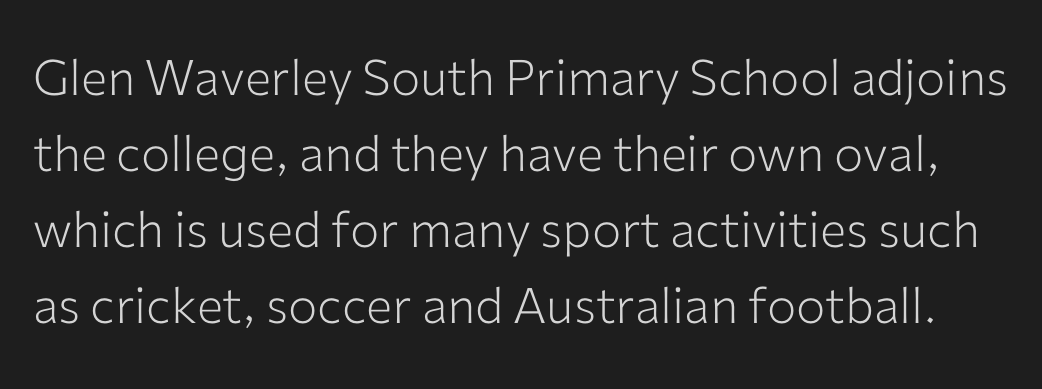
Q: Is the text bold? A: No.
Q: Is the text italic (slanted)? A: No, it is upright.
Q: Is the typeface a serif or a sans-serif typeface? A: Sans-serif.
Q: Is the text underlined? A: No.
Q: Is the spacing between letters normal or unusually wide? A: Normal.
Q: Is the spacing between lines tight, normal or loose? A: Normal.
Q: Width (condensed, normal, or wide)? A: Normal.
Q: Stroke contrast? A: Low.
Q: x-height? A: Medium.
Q: Monospaced? A: No.
